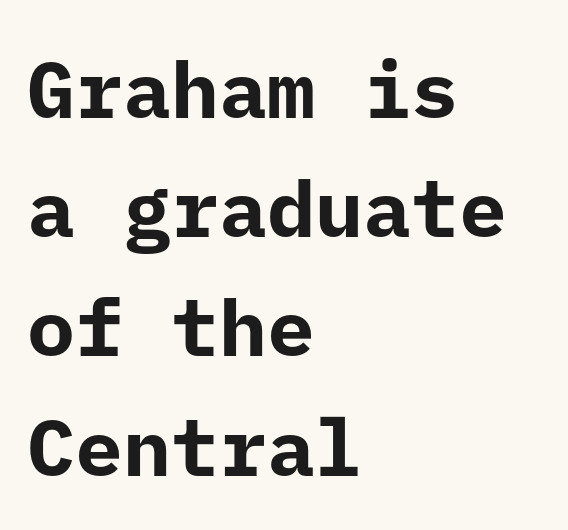
The image shows 80 px bold sans-serif type, upright; set left-aligned, normal line spacing (1.49x), normal letter spacing, not underlined; low stroke contrast and a medium x-height.
